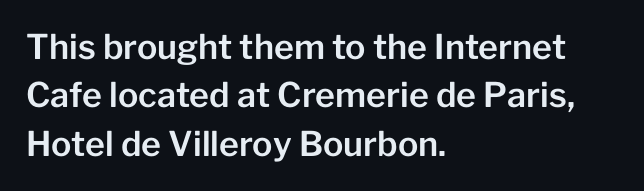
{"serif": "no", "italic": "no", "width": "normal", "stroke_contrast": "low", "x_height": "medium", "monospaced": "no", "underline": "no", "align": "left", "line_spacing": "normal", "line_spacing_ratio": 1.42, "letter_spacing": "normal", "letter_spacing_em": 0.0, "glyph_px": 34}
